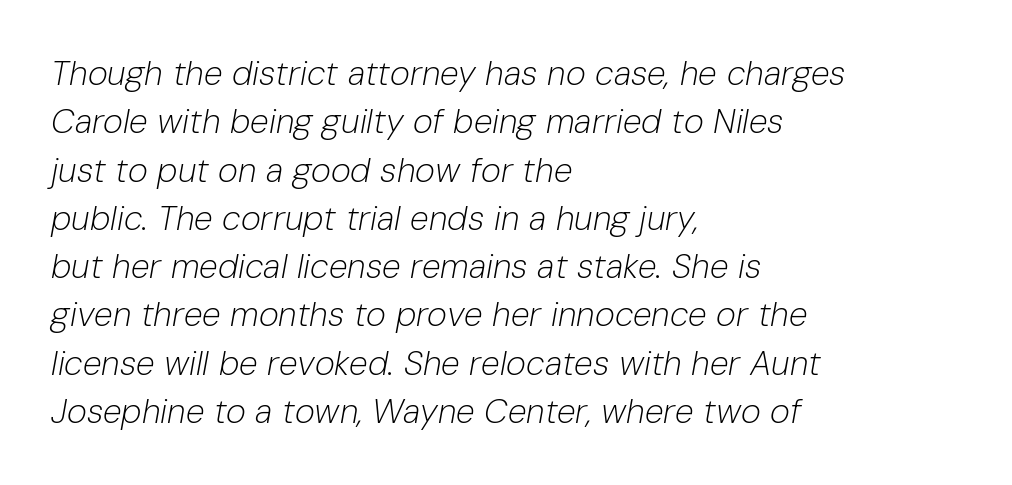
{"italic": "yes", "lean": "right", "slant_degrees": 10, "bold": "no", "weight": "light", "width": "normal", "stroke_contrast": "low", "x_height": "medium", "monospaced": "no", "underline": "no", "align": "left", "line_spacing": "normal", "line_spacing_ratio": 1.42, "letter_spacing": "normal", "letter_spacing_em": 0.0, "glyph_px": 34}
